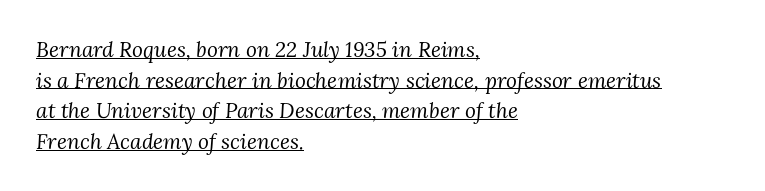
{"italic": "yes", "lean": "right", "slant_degrees": 3, "bold": "no", "underline": "yes", "align": "left", "line_spacing": "normal", "line_spacing_ratio": 1.46, "letter_spacing": "normal", "letter_spacing_em": 0.0, "glyph_px": 21}
